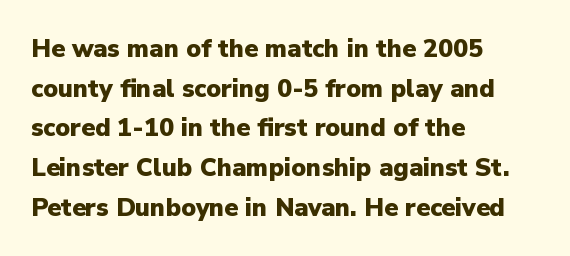
The image shows 25 px bold type, upright; set left-aligned, normal line spacing (1.59x), normal letter spacing, not underlined.
